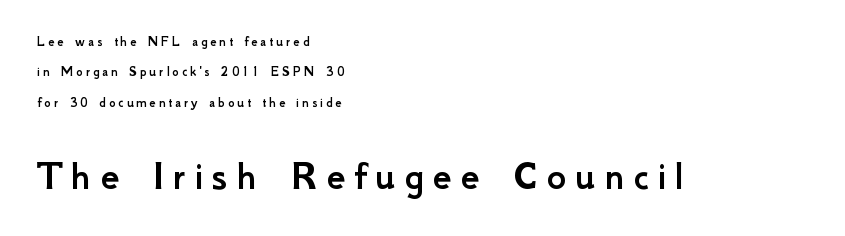
{"serif": "no", "italic": "no", "width": "normal", "stroke_contrast": "low", "x_height": "small", "monospaced": "no", "underline": "no", "align": "left", "line_spacing": "loose", "line_spacing_ratio": 2.17, "letter_spacing": "wide", "letter_spacing_em": 0.21, "larger_block": "second", "size_ratio": 3.0, "glyph_px": 42}
